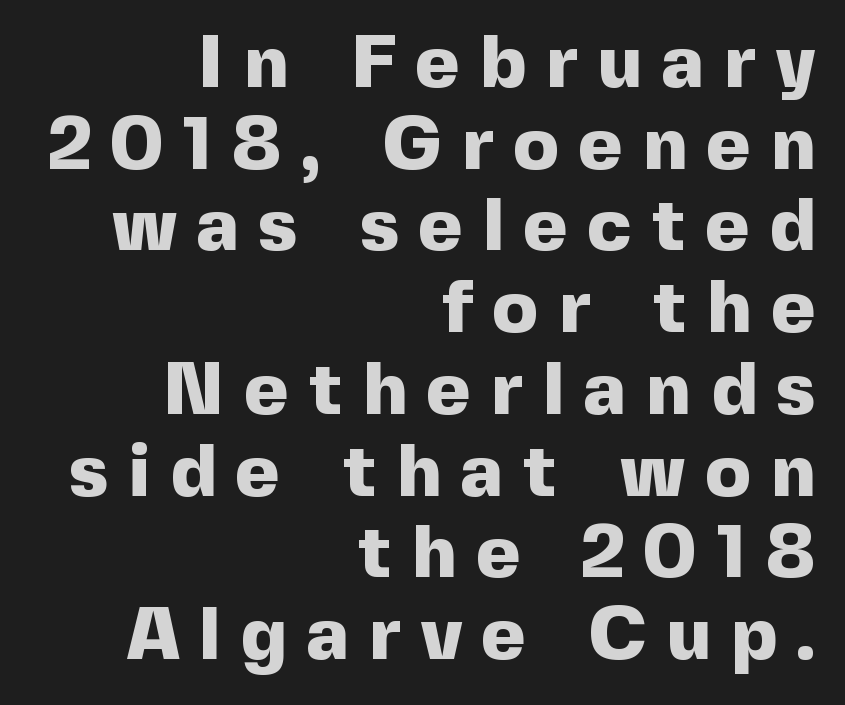
The image shows 75 px heavy sans-serif type, upright; set right-aligned, tight line spacing (1.09x), unusually wide letter spacing (+0.27 em), not underlined; a medium x-height.
